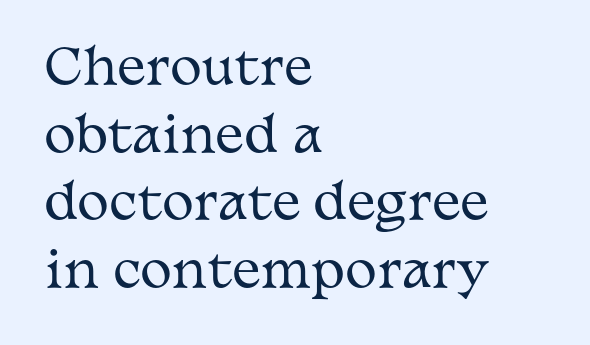
Q: Is the text bold? A: No.
Q: Is the text italic (slanted)? A: No, it is upright.
Q: Is the typeface a serif or a sans-serif typeface? A: Serif.
Q: Is the text underlined? A: No.
Q: How is the paragraph aligned? A: Left-aligned.
Q: Is the spacing between letters normal or unusually wide? A: Normal.
Q: Is the spacing between lines tight, normal or loose? A: Normal.
Q: Width (condensed, normal, or wide)? A: Wide.
Q: Stroke contrast? A: Medium.
Q: x-height? A: Medium.
Q: Monospaced? A: No.
